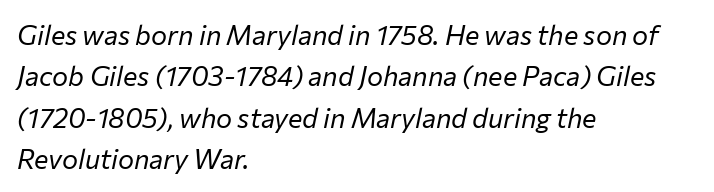
The compositor pushed each line to the left boundary. Baseline-to-baseline distance is the conventional proportion of letter height. The whole block is typeset with a tilt. The passage shown has conventional tracking throughout. Weight: not bold — regular or lighter.
